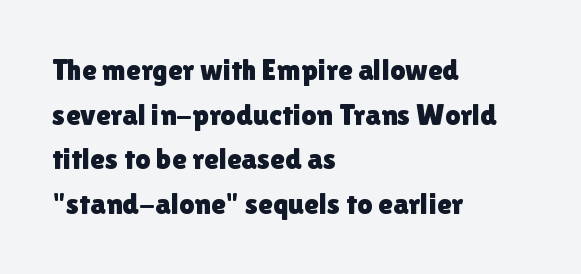
This sample uses a sans-serif face. This block has exactly the height ordinary leading produces. This rendering uses left alignment, leaving the right contour irregular. Spacing verdict: proportional, widths tailored to each character.
